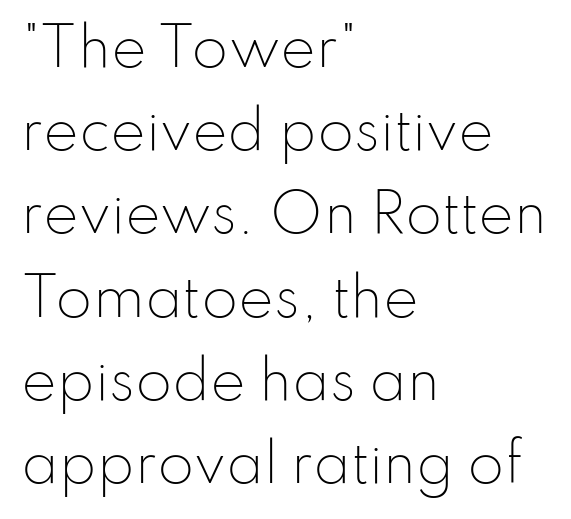
The image shows 53 px light sans-serif type, upright; set left-aligned, normal line spacing (1.57x), normal letter spacing, not underlined; low stroke contrast and a small x-height.
